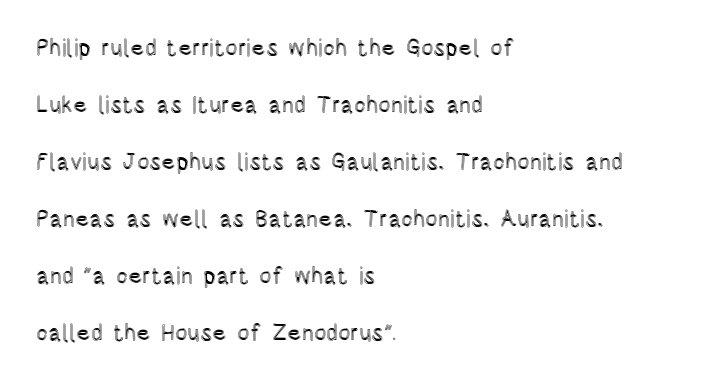
Has an underline been added? It has not. A student would call this left alignment; a typographer would say flush left, rag right. No extra tracking has been applied to these lines. Characters remain perfectly vertical along every line.
